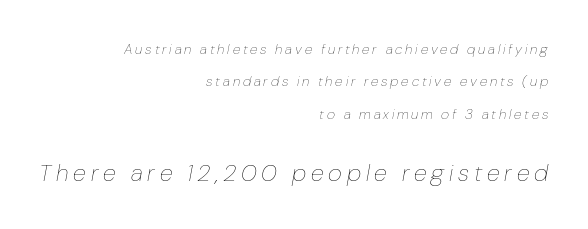
The weight would be labelled regular, book, light, or lighter still. Quick note: interline space is abundant. The letters are slanted; this is an italic face. Letter spacing: wide. The letters in the lower block stand taller than those in the block above.
